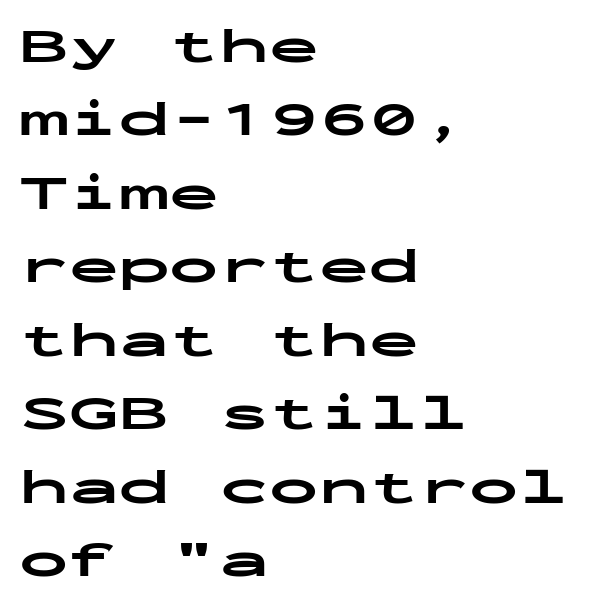
{"serif": "no", "italic": "no", "bold": "yes", "weight": "bold", "width": "wide", "stroke_contrast": "low", "x_height": "medium", "monospaced": "yes", "underline": "no", "align": "left", "line_spacing": "normal", "line_spacing_ratio": 1.47, "letter_spacing": "normal", "letter_spacing_em": 0.0, "glyph_px": 50}
